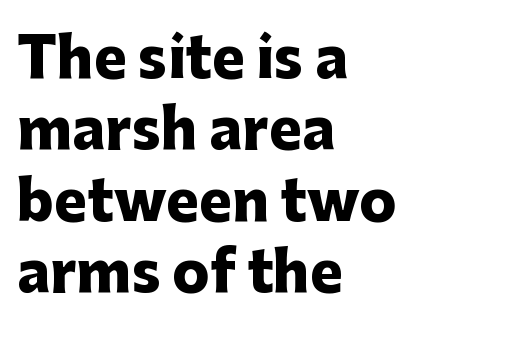
Classification — sans serif. Lines of text with bare space underneath. No extra tracking has been applied to these lines. Is there any slant? The stems are plumb. Character widths vary here, with narrow letters taking less room than wide ones.
